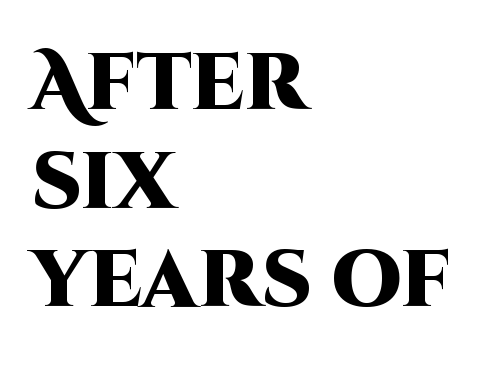
The image shows 79 px heavy sans-serif type, upright; set left-aligned, normal line spacing (1.25x), normal letter spacing, not underlined; high stroke contrast and a large x-height.
